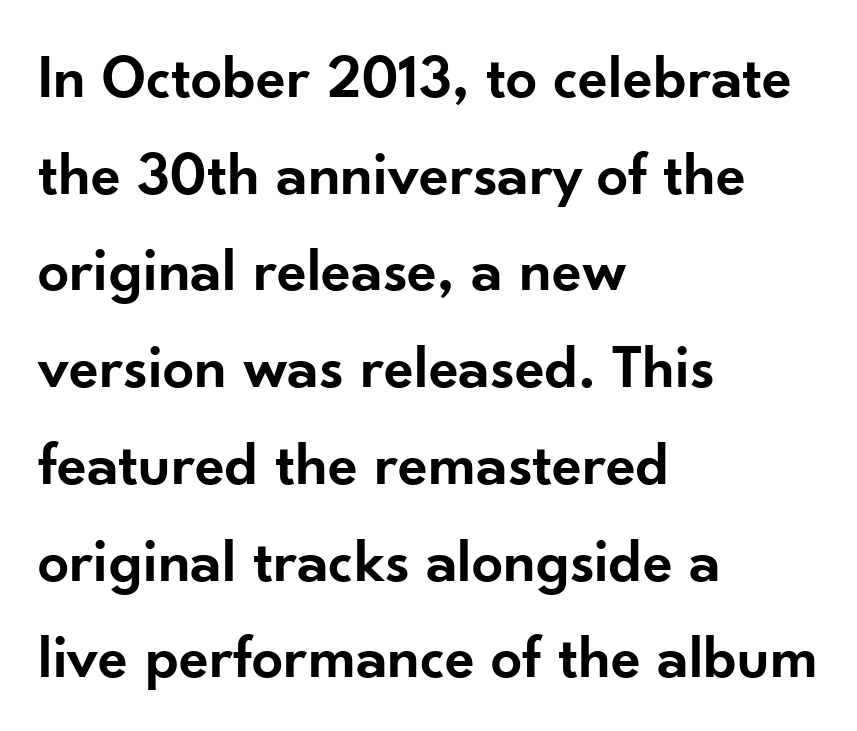
Q: Is the text bold? A: Semi-bold.
Q: Is the text italic (slanted)? A: No, it is upright.
Q: Is the typeface a serif or a sans-serif typeface? A: Sans-serif.
Q: Is the text underlined? A: No.
Q: How is the paragraph aligned? A: Left-aligned.
Q: Is the spacing between letters normal or unusually wide? A: Normal.
Q: Is the spacing between lines tight, normal or loose? A: Normal.
Q: Width (condensed, normal, or wide)? A: Normal.
Q: Stroke contrast? A: Low.
Q: x-height? A: Small.
Q: Monospaced? A: No.
